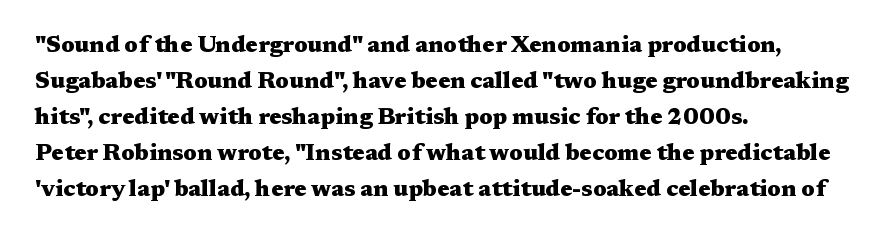
The image shows 23 px bold type, upright; set left-aligned, normal line spacing (1.56x), normal letter spacing, not underlined.
